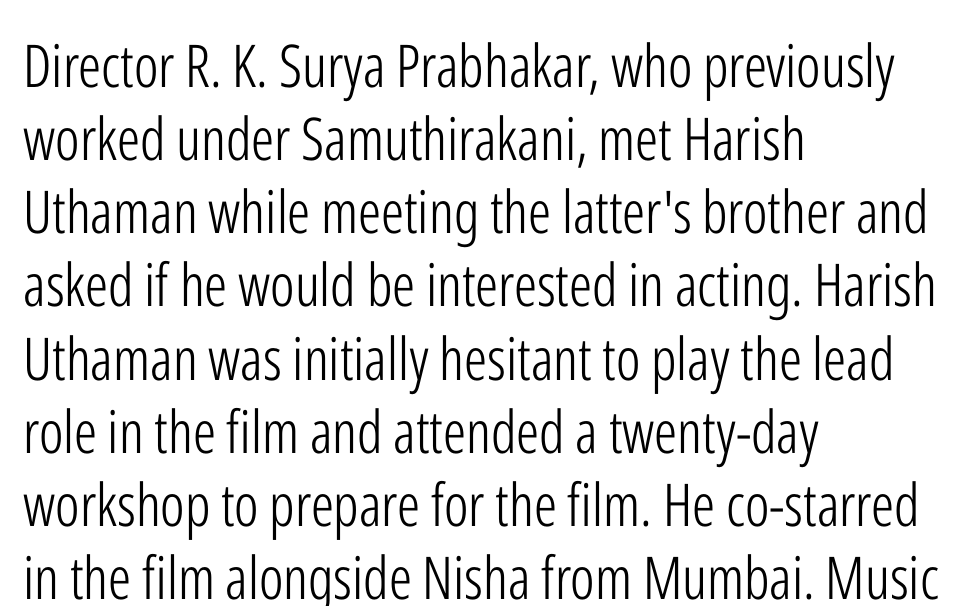
Posture: upright roman. Each line starts at the same left margin while the right side varies. The face used here is proportionally spaced, like ordinary book or web type. Nobody drew a line under any word here. Type style note: lacks serifs. No chunkiness to these letters — they're not bold.
